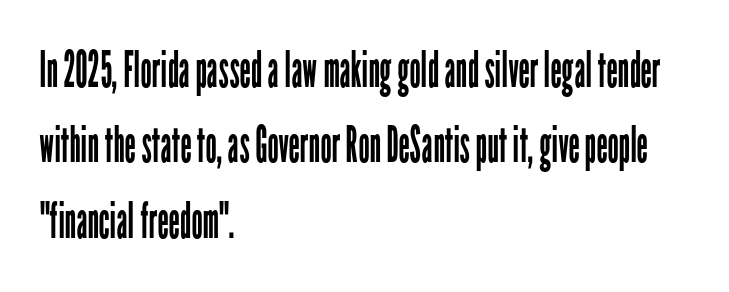
{"serif": "no", "italic": "no", "bold": "no", "weight": "regular", "width": "condensed", "stroke_contrast": "low", "x_height": "medium", "monospaced": "no", "underline": "no", "align": "left", "line_spacing": "normal", "line_spacing_ratio": 1.51, "letter_spacing": "normal", "letter_spacing_em": 0.0, "glyph_px": 50}
